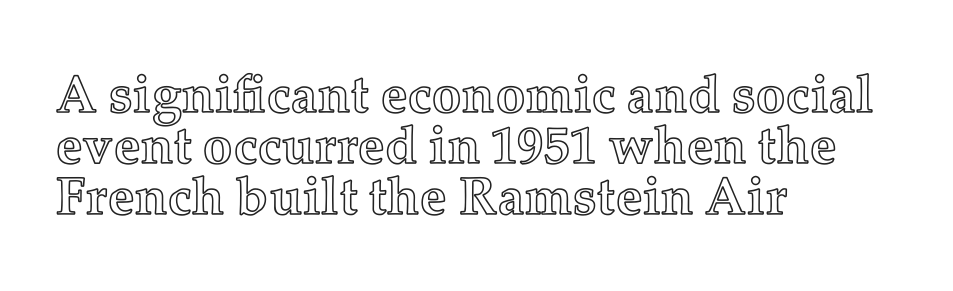
Looks like regular typesetting: each glyph gets only the width it needs. If you drew a line through each stem, it would be perfectly vertical. In terms of leading, this rendering errs on the cramped side. No extra tracking has been applied to these lines. Rule under the text: the space is simply empty.
